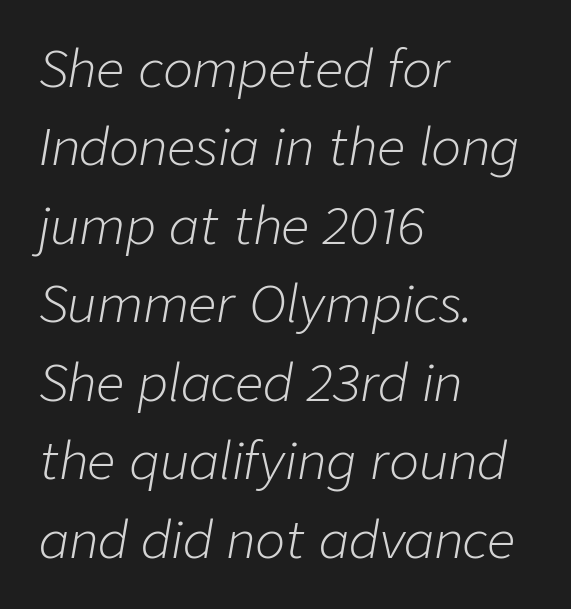
Honestly, there is no underline to notice here at all. Counters stay open thanks to moderate or lighter strokes. This sample has the flowing, uneven cadence of proportional lettering. Between one letter and the next there's only the usual sliver of space.
